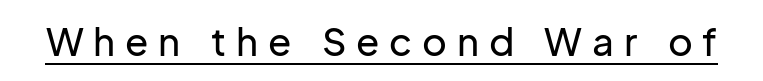
Q: Is the text italic (slanted)? A: No, it is upright.
Q: Is the typeface a serif or a sans-serif typeface? A: Sans-serif.
Q: Is the text underlined? A: Yes.
Q: Is the spacing between letters normal or unusually wide? A: Unusually wide.
Q: Width (condensed, normal, or wide)? A: Normal.
Q: Stroke contrast? A: Low.
Q: x-height? A: Medium.
Q: Monospaced? A: No.
